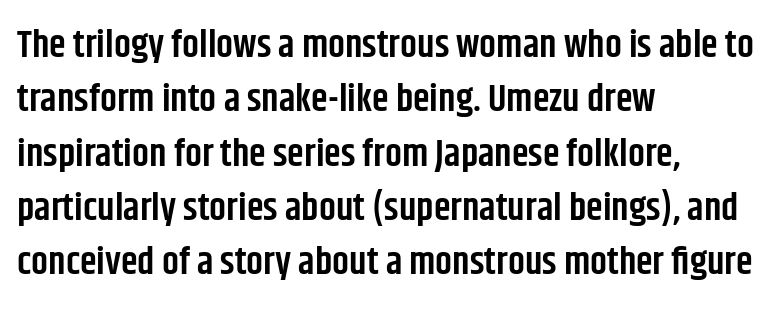
Every stem runs plumb, perpendicular to the baseline. Strokes here are thickened, but only to semibold level. The rendering shows plain stroke endings on the letterforms — a sans-serif design. Proportional: the letters do not fall into vertical columns. Spacing between characters is what you'd get straight out of the box.
